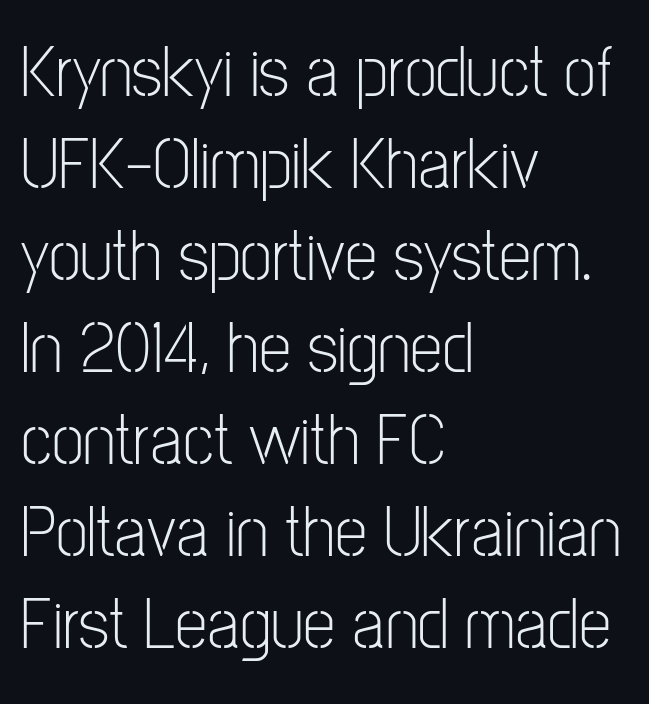
The image shows 73 px light, condensed sans-serif type, upright; set left-aligned, normal line spacing (1.26x), normal letter spacing, not underlined; low stroke contrast and a medium x-height.
